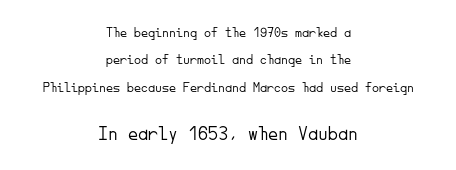
Q: Is the text bold? A: No.
Q: Is the text italic (slanted)? A: No, it is upright.
Q: Is the text underlined? A: No.
Q: How is the paragraph aligned? A: Centered.
Q: Is the spacing between letters normal or unusually wide? A: Normal.
Q: Is the spacing between lines tight, normal or loose? A: Loose.
Q: Which block of text is set in a larger size, the first (top) or the second (bottom)? A: The second (bottom) one.
